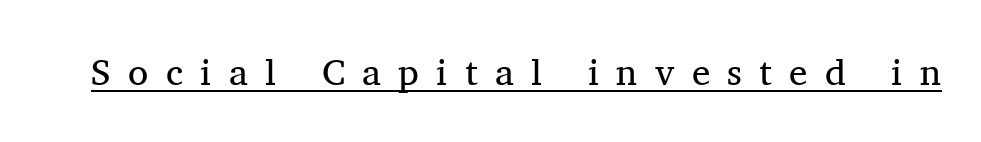
{"serif": "yes", "italic": "no", "bold": "no", "weight": "regular", "width": "normal", "stroke_contrast": "medium", "x_height": "medium", "monospaced": "no", "underline": "yes", "letter_spacing": "wide", "letter_spacing_em": 0.47, "glyph_px": 37}
